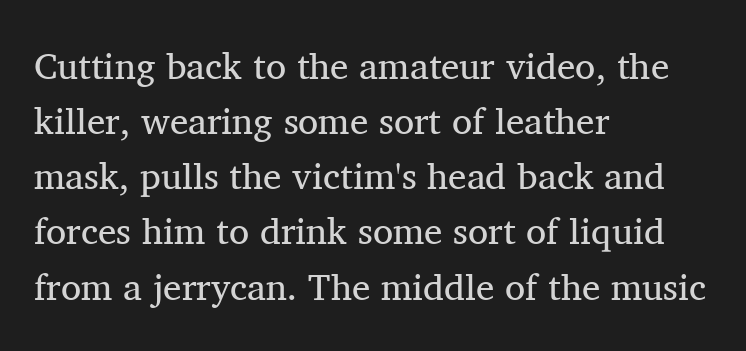
Think of a printed novel: that variable character pitch is what you see here. Horizontal bands of white between lines are of average thickness. Look at the tracking — it's just the regular setting, nothing added. Do the letters lean? They stand straight. This rendering uses left alignment, leaving the right contour irregular. The font family rendered here belongs to the serif group.
